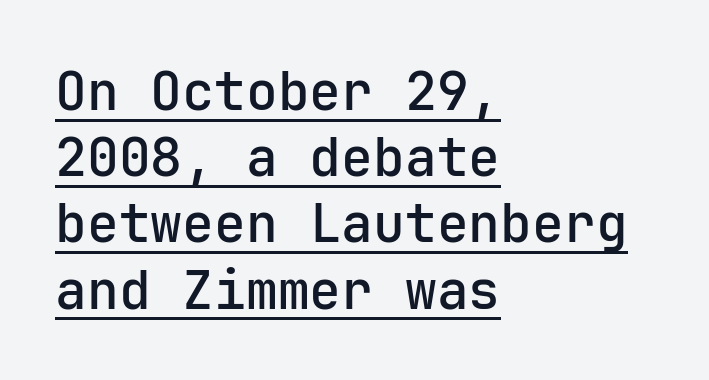
The image shows 53 px semibold sans-serif type, upright; set left-aligned, normal line spacing (1.25x), normal letter spacing, underlined; low stroke contrast and a medium x-height.
